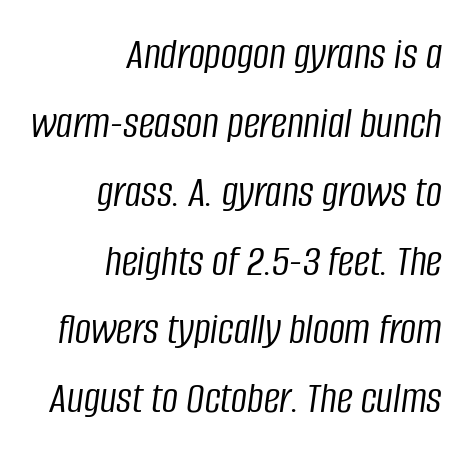
The image shows 45 px light, condensed type, italic (leaning right); set right-aligned, normal line spacing (1.53x), normal letter spacing, not underlined; low stroke contrast and a large x-height.
